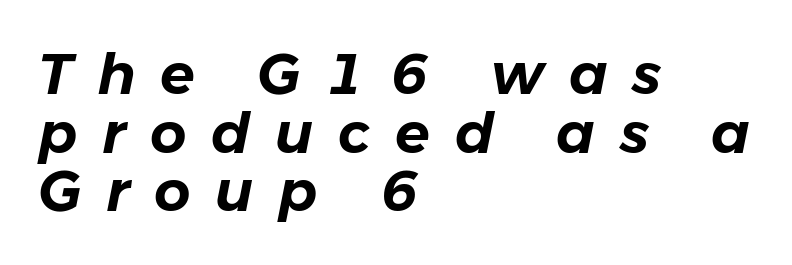
{"italic": "yes", "lean": "right", "slant_degrees": 11, "width": "normal", "stroke_contrast": "low", "x_height": "medium", "monospaced": "no", "underline": "no", "align": "left", "line_spacing": "tight", "line_spacing_ratio": 1.03, "letter_spacing": "wide", "letter_spacing_em": 0.43, "glyph_px": 57}
